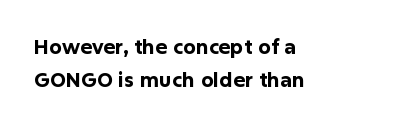
Q: Is the text bold? A: Yes.
Q: Is the text italic (slanted)? A: No, it is upright.
Q: Is the text underlined? A: No.
Q: How is the paragraph aligned? A: Left-aligned.
Q: Is the spacing between letters normal or unusually wide? A: Normal.
Q: Is the spacing between lines tight, normal or loose? A: Normal.
